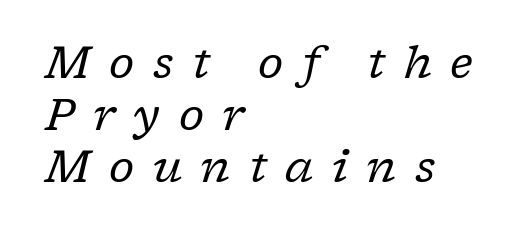
Tracking value appears strongly positive — letters spread wide. Characters are canted at an angle relative to the baseline's perpendicular. Is this a fixed-width face? No — the glyphs have proportional, varying widths. Nobody drew a line under any word here. The compositor pushed each line to the left boundary. The font is comparable to plain body text, perhaps lighter.
